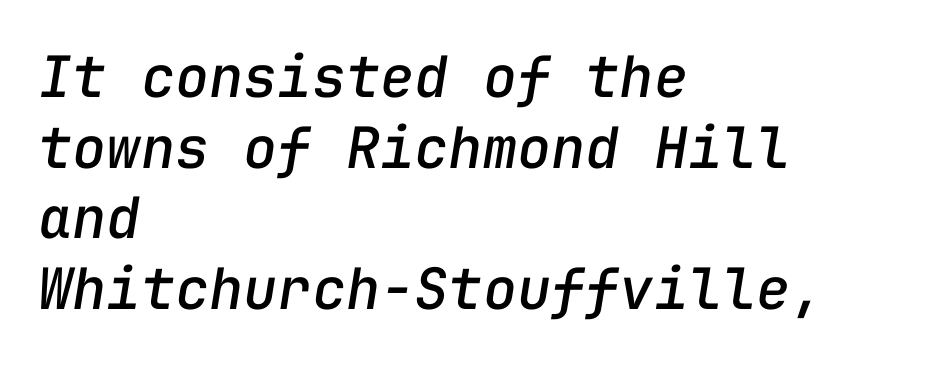
Is this a fixed-width face? Yes — each glyph sits in an identical cell. There's an unmistakable incline to the writing here. The compositor pushed each line to the left boundary. The string is rendered with underlining switched off.
